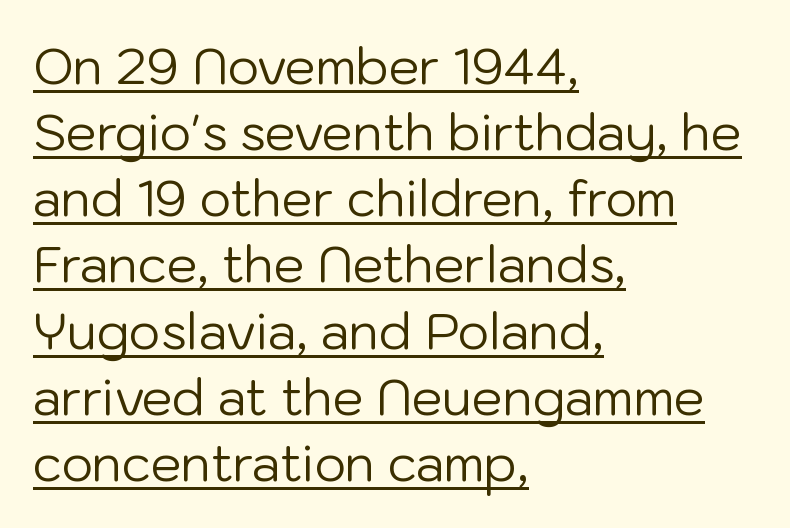
{"serif": "no", "italic": "no", "bold": "no", "weight": "regular", "width": "normal", "stroke_contrast": "low", "x_height": "medium", "monospaced": "no", "underline": "yes", "align": "left", "line_spacing": "normal", "line_spacing_ratio": 1.35, "letter_spacing": "normal", "letter_spacing_em": 0.0, "glyph_px": 49}
